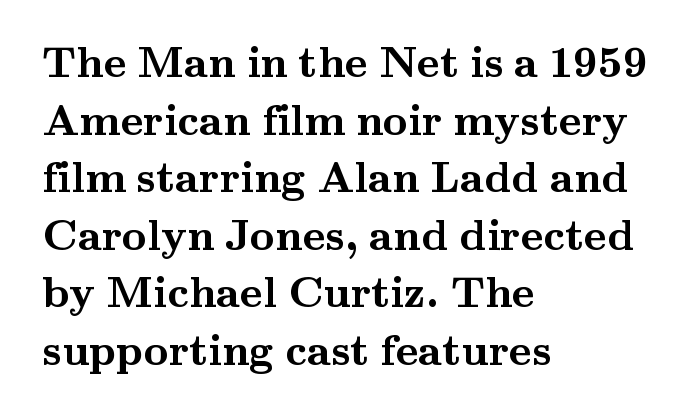
{"serif": "yes", "italic": "no", "bold": "yes", "weight": "semibold", "width": "wide", "stroke_contrast": "medium", "x_height": "small", "monospaced": "no", "underline": "no", "align": "left", "line_spacing": "normal", "line_spacing_ratio": 1.34, "letter_spacing": "normal", "letter_spacing_em": 0.0, "glyph_px": 43}
